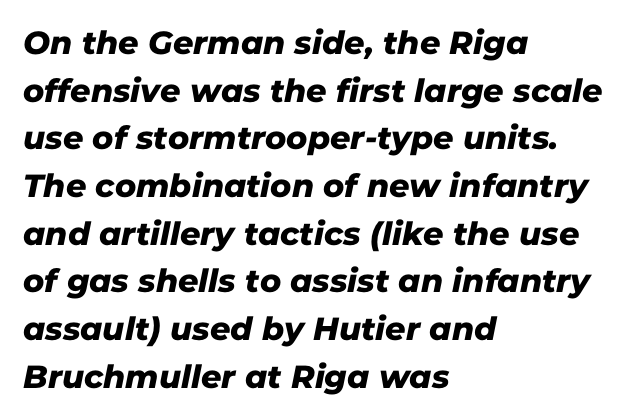
{"serif": "no", "width": "normal", "stroke_contrast": "low", "x_height": "medium", "monospaced": "no", "underline": "no", "align": "left", "line_spacing": "normal", "line_spacing_ratio": 1.49, "letter_spacing": "normal", "letter_spacing_em": 0.0, "glyph_px": 32}
